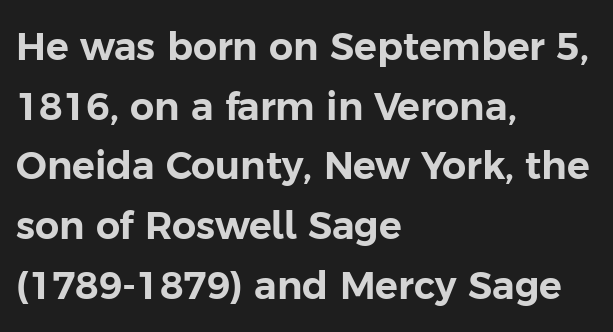
{"serif": "no", "italic": "no", "width": "normal", "stroke_contrast": "low", "x_height": "medium", "monospaced": "no", "underline": "no", "align": "left", "line_spacing": "normal", "line_spacing_ratio": 1.57, "letter_spacing": "normal", "letter_spacing_em": 0.0, "glyph_px": 38}
